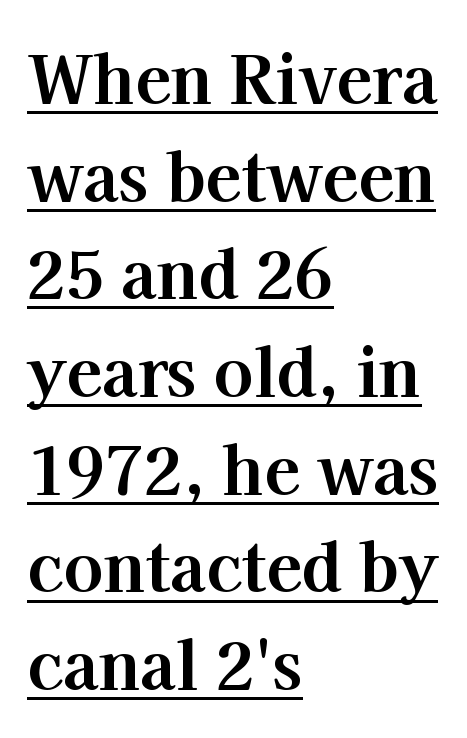
Q: Is the text bold? A: Yes.
Q: Is the text italic (slanted)? A: No, it is upright.
Q: Is the typeface a serif or a sans-serif typeface? A: Serif.
Q: Is the text underlined? A: Yes.
Q: How is the paragraph aligned? A: Left-aligned.
Q: Is the spacing between letters normal or unusually wide? A: Normal.
Q: Is the spacing between lines tight, normal or loose? A: Normal.
Q: Width (condensed, normal, or wide)? A: Normal.
Q: Stroke contrast? A: High.
Q: x-height? A: Medium.
Q: Monospaced? A: No.
